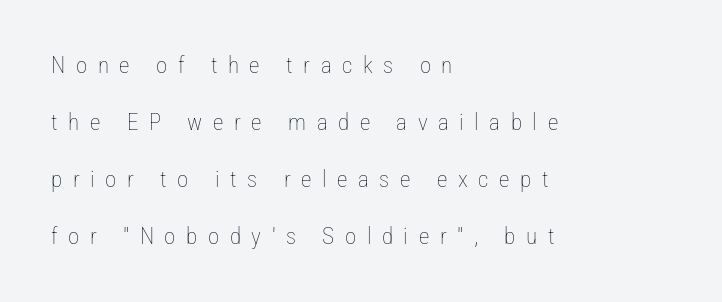
The image shows 23 px text type, upright; set left-aligned, loose line spacing (2.48x), unusually wide letter spacing (+0.46 em), not underlined.
